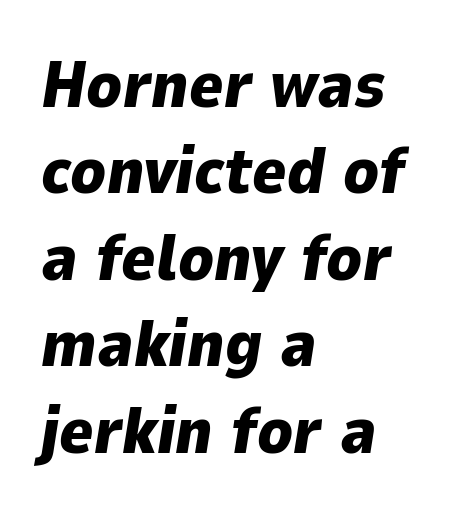
The image shows 65 px heavy type, italic (leaning right); set left-aligned, normal line spacing (1.33x), normal letter spacing, not underlined; low stroke contrast and a medium x-height.
